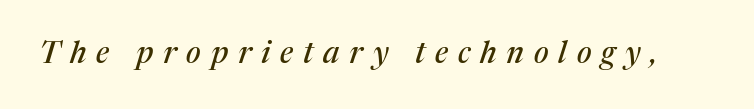
The image shows 30 px serif type, italic (leaning right); set unusually wide letter spacing (+0.33 em), not underlined; medium stroke contrast and a medium x-height.
